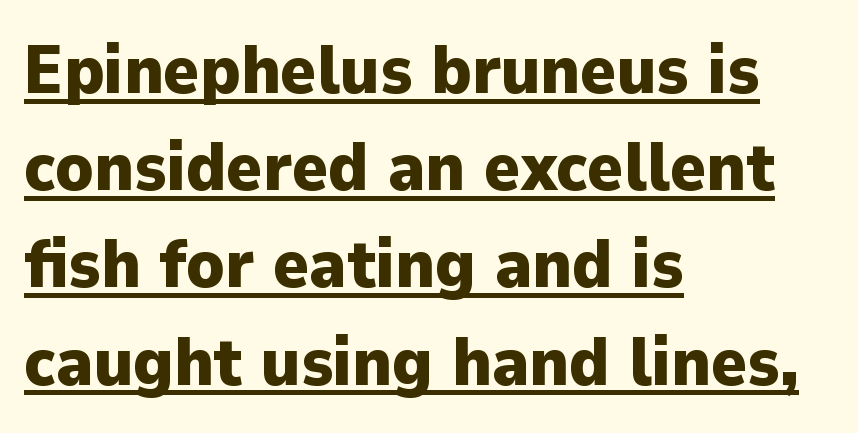
Q: Is the text bold? A: Yes.
Q: Is the text italic (slanted)? A: No, it is upright.
Q: Is the typeface a serif or a sans-serif typeface? A: Sans-serif.
Q: Is the text underlined? A: Yes.
Q: How is the paragraph aligned? A: Left-aligned.
Q: Is the spacing between letters normal or unusually wide? A: Normal.
Q: Is the spacing between lines tight, normal or loose? A: Normal.
Q: Width (condensed, normal, or wide)? A: Normal.
Q: Stroke contrast? A: Low.
Q: x-height? A: Medium.
Q: Monospaced? A: No.
